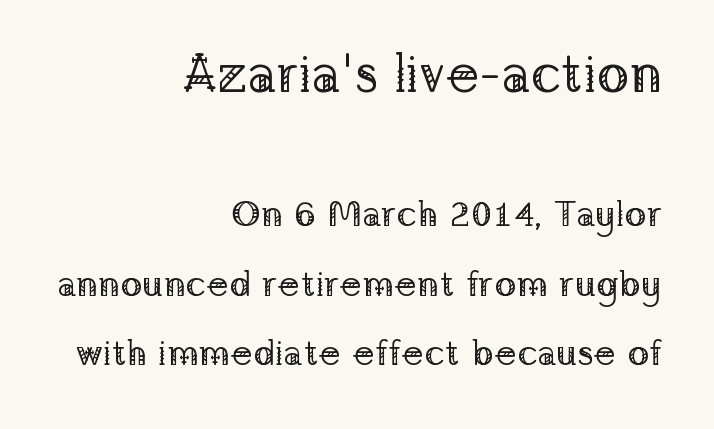
The image shows 54 px regular-weight serif type, upright; set right-aligned, loose line spacing (1.93x), normal letter spacing, not underlined; the first (top) block is 1.5x larger; low stroke contrast and a medium x-height.
